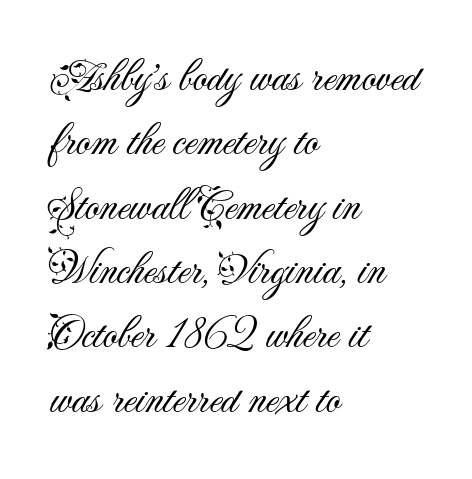
Q: Is the text bold? A: No.
Q: Is the text italic (slanted)? A: Yes.
Q: Is the typeface a serif or a sans-serif typeface? A: Sans-serif.
Q: Is the text underlined? A: No.
Q: How is the paragraph aligned? A: Left-aligned.
Q: Is the spacing between letters normal or unusually wide? A: Normal.
Q: Is the spacing between lines tight, normal or loose? A: Normal.
Q: Width (condensed, normal, or wide)? A: Normal.
Q: Stroke contrast? A: Medium.
Q: x-height? A: Small.
Q: Monospaced? A: No.
